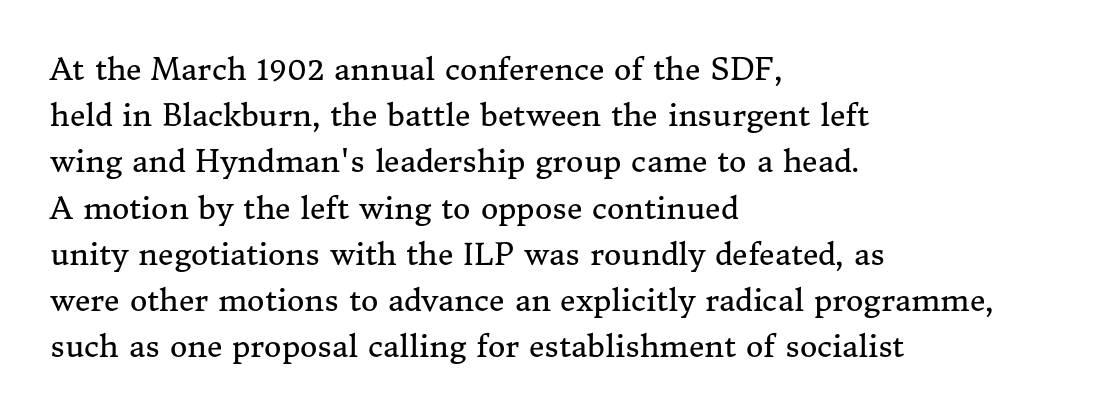
On a weight scale, this lands at 450 or below. Has an underline been added? It has not. Typographically, this falls in the serif category. The paragraph shown leans on its left margin. The typography opts for an upright posture over an oblique one. These lines are rendered in a variable-pitch font.
